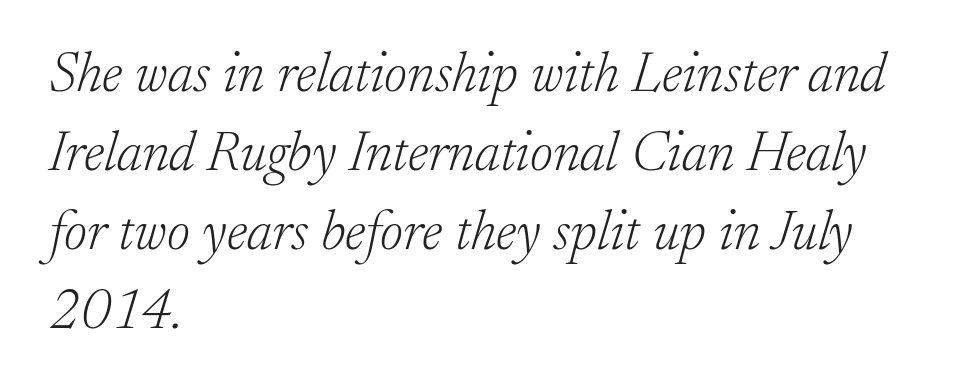
Q: Is the text bold? A: No.
Q: Is the text italic (slanted)? A: Yes, it leans right by about 17 degrees.
Q: Is the typeface a serif or a sans-serif typeface? A: Serif.
Q: Is the text underlined? A: No.
Q: How is the paragraph aligned? A: Left-aligned.
Q: Is the spacing between letters normal or unusually wide? A: Normal.
Q: Is the spacing between lines tight, normal or loose? A: Normal.
Q: Width (condensed, normal, or wide)? A: Normal.
Q: Stroke contrast? A: Low.
Q: x-height? A: Small.
Q: Monospaced? A: No.
